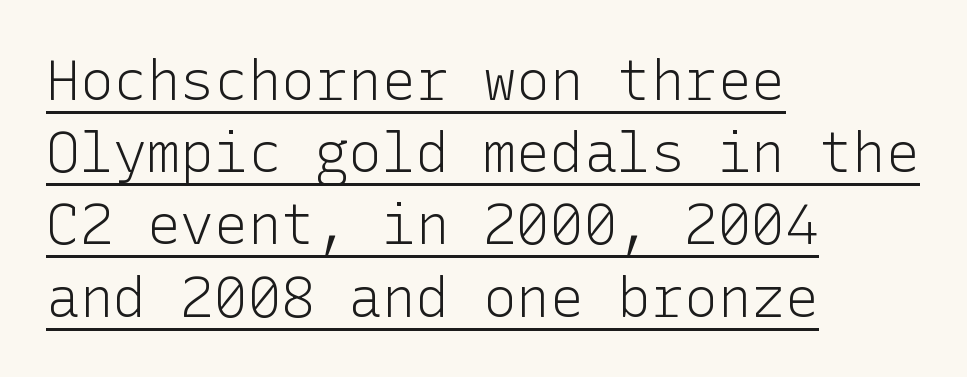
Regular leading. The type is set solid horizontally, with unmodified tracking. When letters stand straight like this, we call the style roman or upright. Weight class: somewhere from thin through regular. The letters carry no serifs — their stems end cleanly without finishing strokes.
